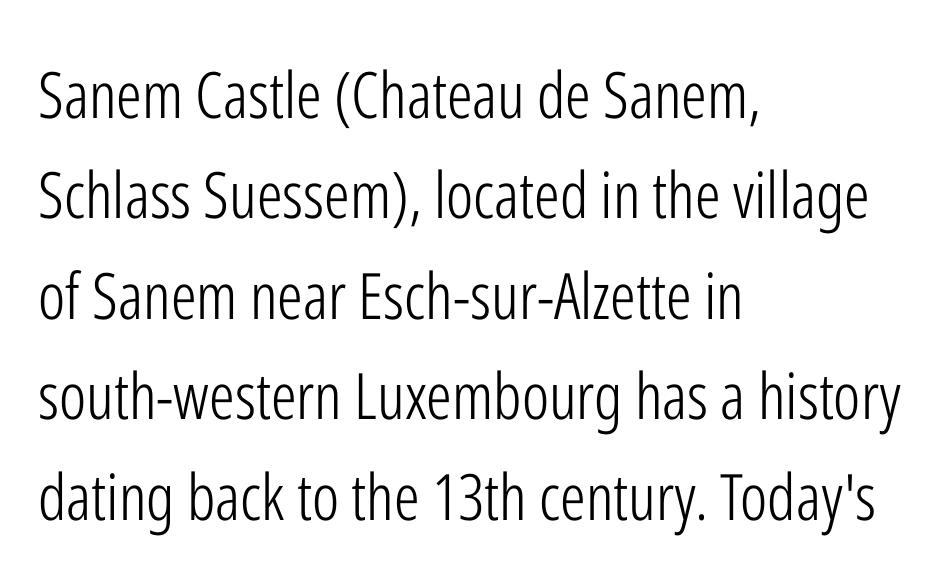
Q: Is the text bold? A: No.
Q: Is the text italic (slanted)? A: No, it is upright.
Q: Is the typeface a serif or a sans-serif typeface? A: Sans-serif.
Q: Is the text underlined? A: No.
Q: How is the paragraph aligned? A: Left-aligned.
Q: Is the spacing between letters normal or unusually wide? A: Normal.
Q: Is the spacing between lines tight, normal or loose? A: Normal.
Q: Width (condensed, normal, or wide)? A: Condensed.
Q: Stroke contrast? A: Low.
Q: x-height? A: Medium.
Q: Monospaced? A: No.
